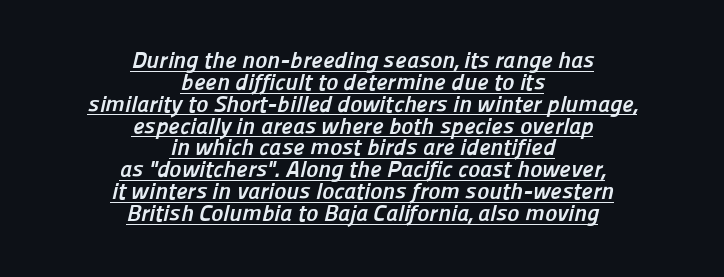
Q: Is the text bold? A: Yes.
Q: Is the text underlined? A: Yes.
Q: How is the paragraph aligned? A: Centered.
Q: Is the spacing between letters normal or unusually wide? A: Normal.
Q: Is the spacing between lines tight, normal or loose? A: Tight.
